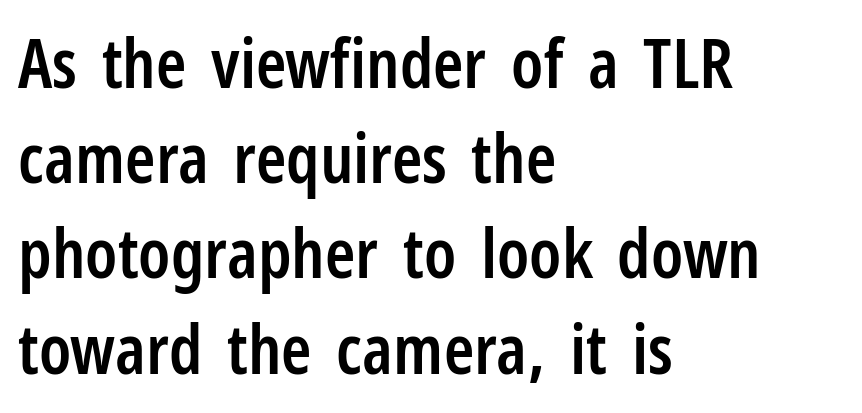
{"serif": "no", "italic": "no", "bold": "semi", "weight": "semibold", "width": "condensed", "stroke_contrast": "low", "x_height": "medium", "monospaced": "no", "underline": "no", "align": "left", "line_spacing": "normal", "line_spacing_ratio": 1.38, "letter_spacing": "normal", "letter_spacing_em": 0.0, "glyph_px": 69}
